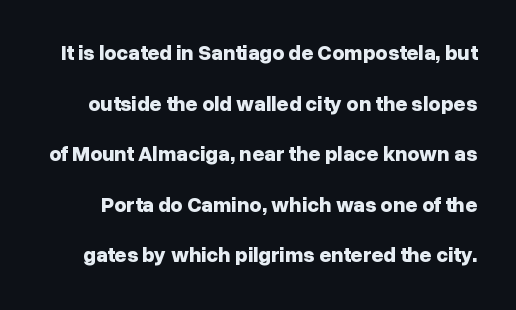
The image shows 21 px bold type, upright; set loose line spacing (2.41x), normal letter spacing, not underlined.
